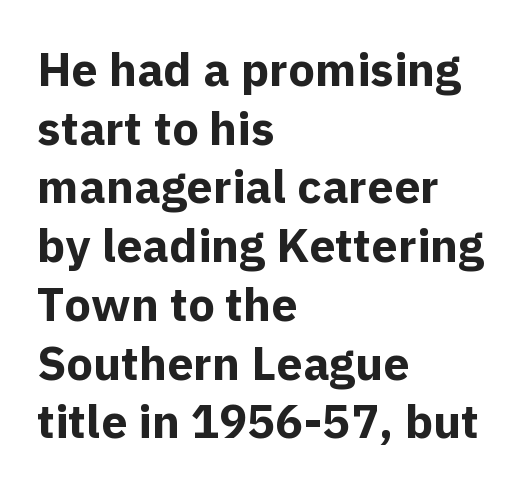
Short note: letters normally spaced. The glyphs are unaccompanied by any horizontal stroke below them. Left-aligned paragraph, ragged on the right. The rendering uses natural spacing where letterforms have individual widths. It's the straight-up-and-down kind of type.
